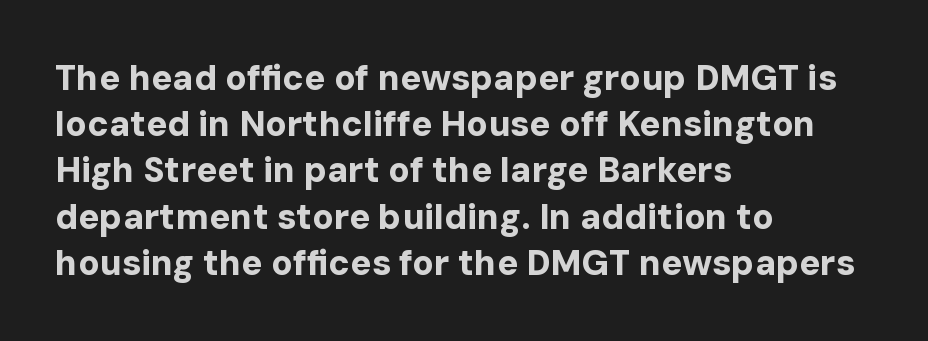
Q: Is the text bold? A: Yes.
Q: Is the text italic (slanted)? A: No, it is upright.
Q: Is the typeface a serif or a sans-serif typeface? A: Sans-serif.
Q: Is the text underlined? A: No.
Q: How is the paragraph aligned? A: Left-aligned.
Q: Is the spacing between letters normal or unusually wide? A: Normal.
Q: Is the spacing between lines tight, normal or loose? A: Normal.
Q: Width (condensed, normal, or wide)? A: Normal.
Q: Stroke contrast? A: Low.
Q: x-height? A: Medium.
Q: Monospaced? A: No.
